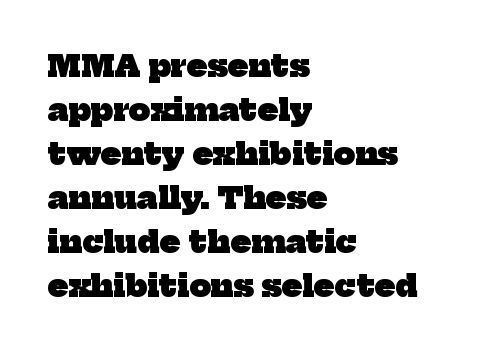
{"serif": "yes", "bold": "yes", "weight": "heavy", "width": "normal", "stroke_contrast": "low", "x_height": "medium", "monospaced": "no", "underline": "no", "align": "left", "line_spacing": "normal", "line_spacing_ratio": 1.47, "letter_spacing": "normal", "letter_spacing_em": 0.0, "glyph_px": 30}
